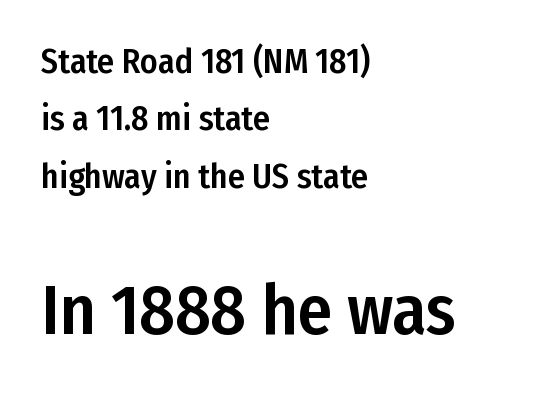
Reading down the column, the eye jumps a familiar distance to each next line. The rendering enlarges the type as you move from the upper chunk to the lower. Each word holds together tightly as a unit, with standard inter-letter gaps. What kind of face is this? One without serifs — a sans. The lines in this sample share a left origin and differ only in where they stop. Underline: absent.
